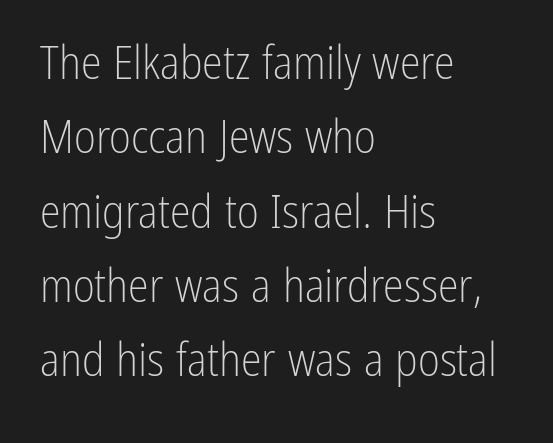
{"serif": "no", "italic": "no", "bold": "no", "weight": "light", "width": "condensed", "stroke_contrast": "low", "x_height": "medium", "monospaced": "no", "underline": "no", "align": "left", "line_spacing": "normal", "line_spacing_ratio": 1.58, "letter_spacing": "normal", "letter_spacing_em": 0.0, "glyph_px": 47}
